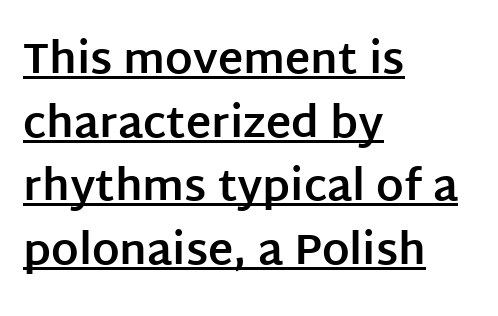
The image shows 43 px bold sans-serif type, upright; set left-aligned, normal line spacing (1.48x), normal letter spacing, underlined; low stroke contrast and a large x-height.
